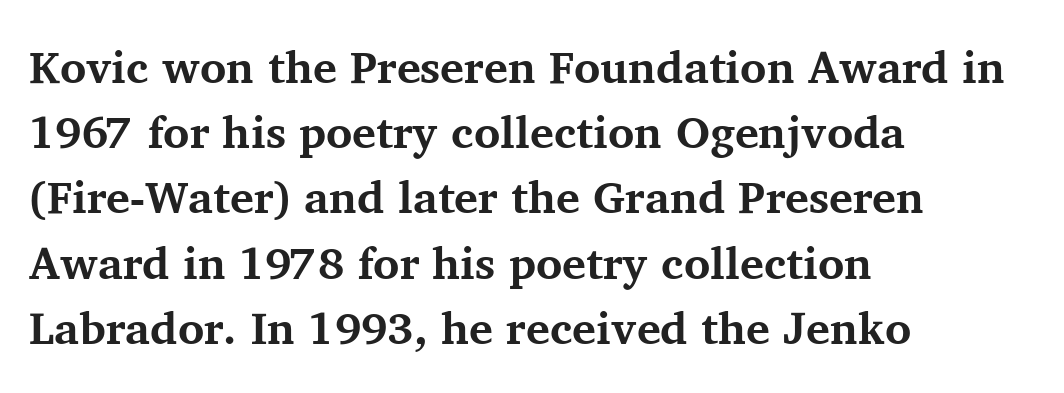
The image shows 45 px bold serif type, upright; set left-aligned, normal line spacing (1.45x), normal letter spacing, not underlined; medium stroke contrast and a medium x-height.
